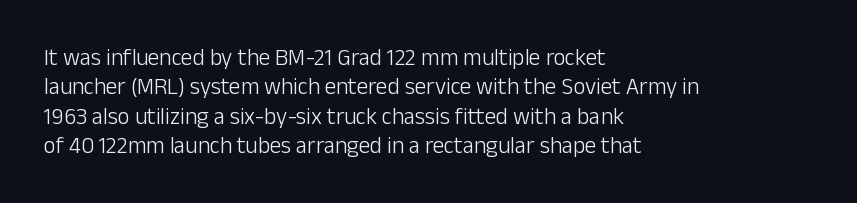
It's the straight-up-and-down kind of type. The face used here is rendered with its standard letterfit. The setting favours the left margin, as ordinary paragraphs usually do. This is not heavy type; no bold has been used. Interline gaps are of average width in this sample.
